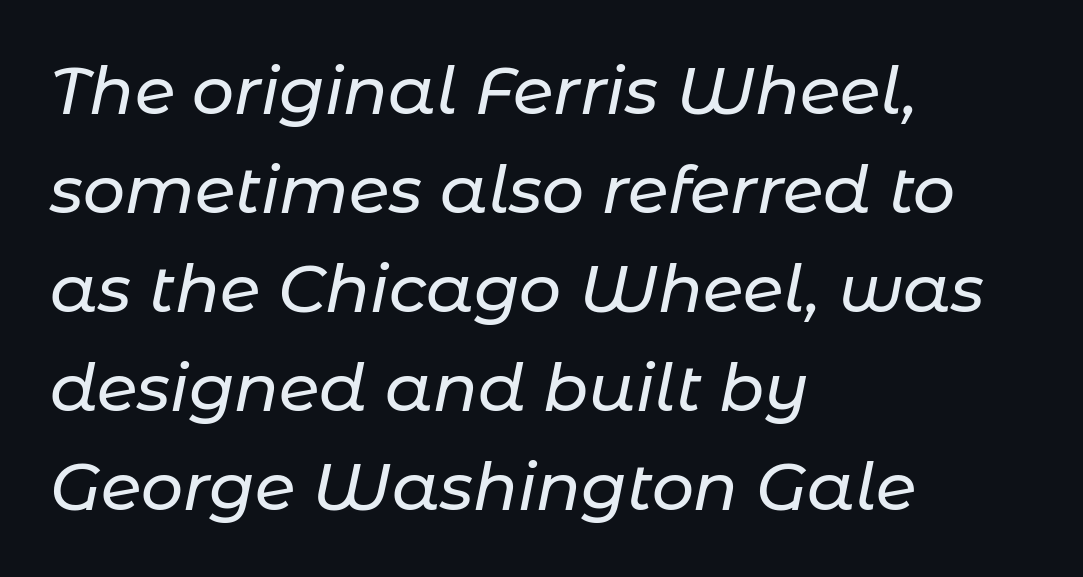
Descender tails drop into unmarked territory. These lines are rendered in a variable-pitch font. Style check: oblique. The leading is moderate, giving the passage an even texture.
